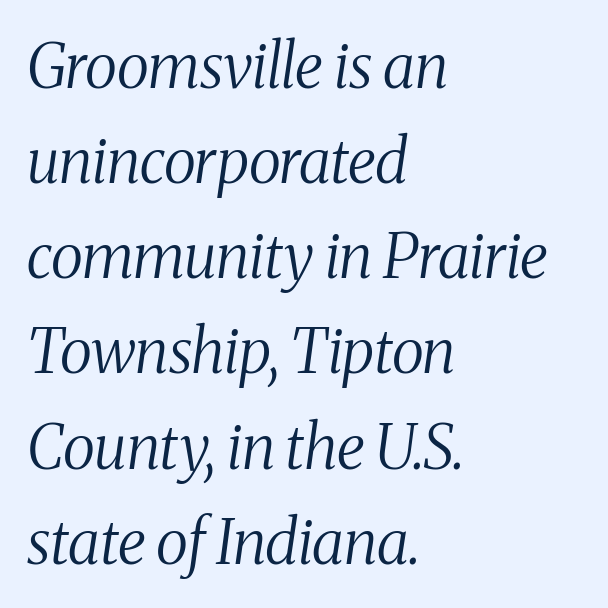
The image shows 61 px regular-weight, condensed serif type, italic (leaning right); set left-aligned, normal line spacing (1.56x), normal letter spacing, not underlined; medium stroke contrast and a medium x-height.
